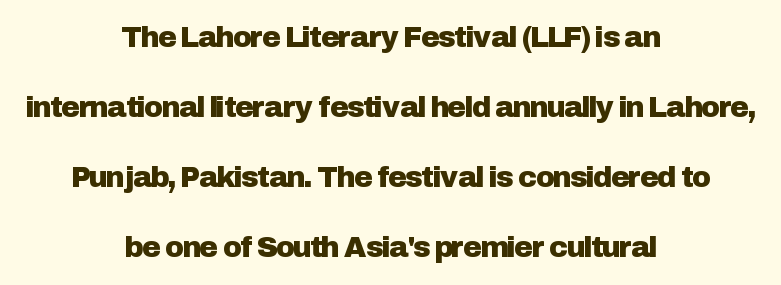
The image shows 29 px sans-serif type, upright; set centered, loose line spacing (2.41x), normal letter spacing, not underlined; low stroke contrast and a medium x-height.
